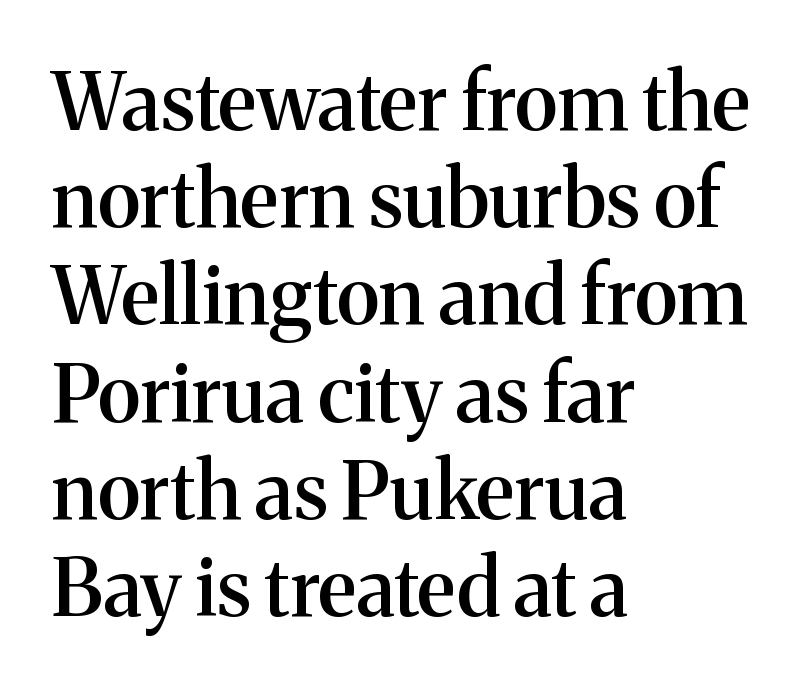
A student would call this left alignment; a typographer would say flush left, rag right. Here the designer chose a conventional face with non-uniform glyph widths. The letterforms sit shoulder to shoulder at normal distance. Each letter's strokes conclude with small projecting serifs. What weight is shown? A semibold, between regular and bold.
